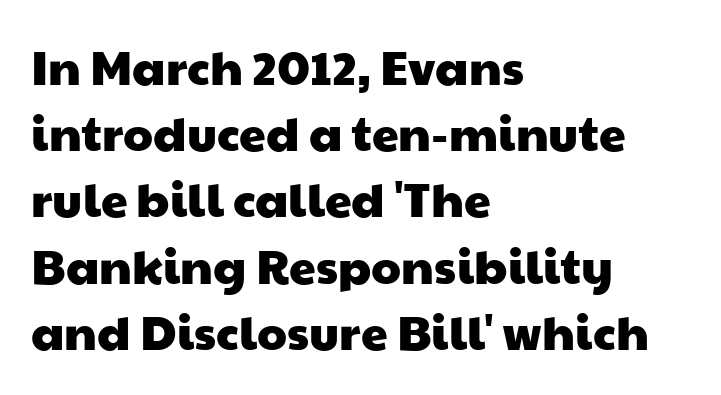
The image shows 48 px wide sans-serif type; set left-aligned, normal line spacing (1.38x), normal letter spacing, not underlined; low stroke contrast and a medium x-height.
